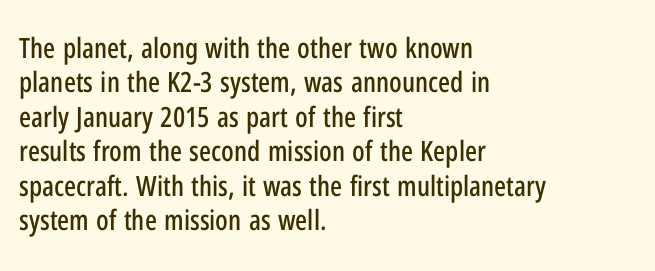
{"serif": "no", "italic": "no", "width": "condensed", "stroke_contrast": "low", "x_height": "medium", "monospaced": "no", "underline": "no", "align": "left", "line_spacing_ratio": 1.23, "letter_spacing": "normal", "letter_spacing_em": 0.0, "glyph_px": 28}
